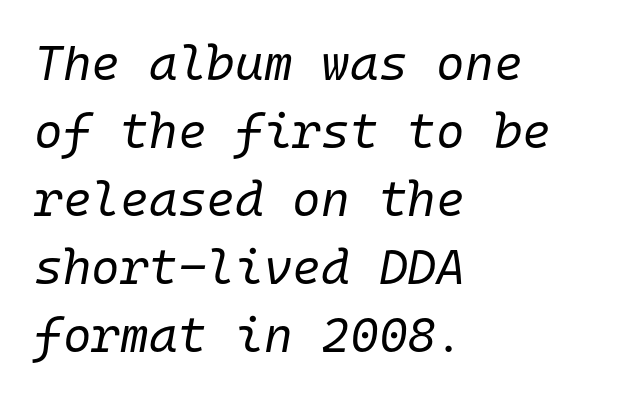
Teacher's note: observe the even left margin — that is flush-left alignment. The glyphs are unaccompanied by any horizontal stroke below them. The letters look calm and open, with moderate or lighter stems. Fixed-width glyphs throughout — classic coding-font behaviour.
